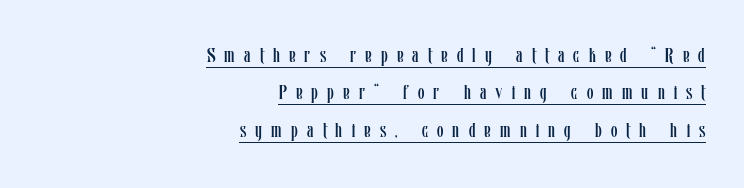
Q: Is the text bold? A: No.
Q: Is the text italic (slanted)? A: No, it is upright.
Q: Is the text underlined? A: Yes.
Q: How is the paragraph aligned? A: Right-aligned.
Q: Is the spacing between letters normal or unusually wide? A: Unusually wide.
